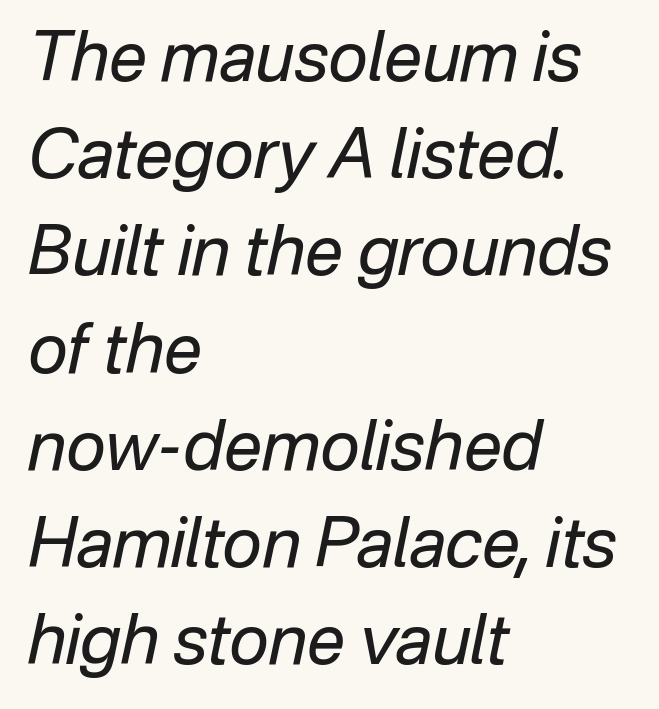
The rendering applies a slant to the glyphs. Heaviness? Minimal to ordinary, like unemphasized prose. Spacing between characters is what you'd get straight out of the box. Reading down the block, your eye returns to a fixed left position each line. The passage shown is not underscored anywhere. What's the leading like? Ordinary, nothing unusual.
